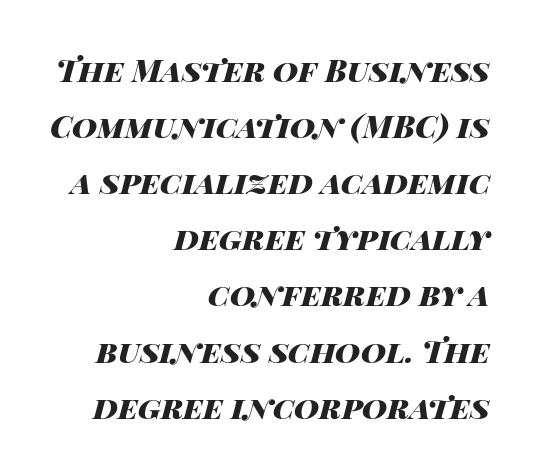
{"italic": "yes", "lean": "right", "slant_degrees": 14, "bold": "yes", "weight": "heavy", "width": "wide", "stroke_contrast": "high", "x_height": "large", "monospaced": "no", "underline": "no", "align": "right", "line_spacing_ratio": 1.81, "letter_spacing": "normal", "letter_spacing_em": 0.0, "glyph_px": 31}
